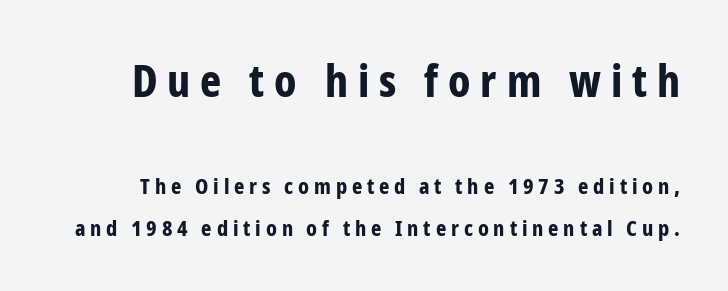
Do the characters align in a grid? No, the font is proportional. Upright lettering throughout. The space beneath each line is pristine and unruled. The block sitting higher on the canvas is the one with enlarged characters. Stroke thickness is high; the sample reads as a true bold.
